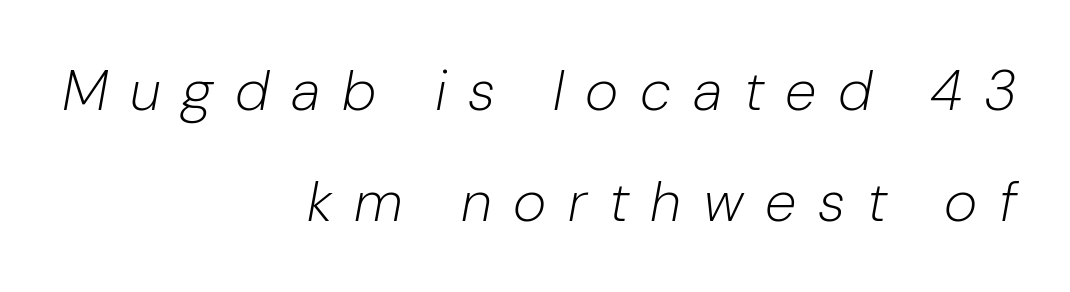
The image shows 57 px light type, italic (leaning right); set right-aligned, loose line spacing (1.94x), unusually wide letter spacing (+0.38 em), not underlined; low stroke contrast and a medium x-height.
